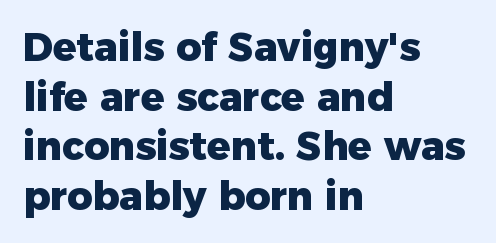
Type style note: lacks serifs. The block of text has a typical density, with ordinary space between rows. The compositor pushed each line to the left boundary. Ordinary non-slanted type is in use. Chunky letters — that's bold for sure. Note the varied advance widths — an 'i' is clearly narrower than an 'm'.
